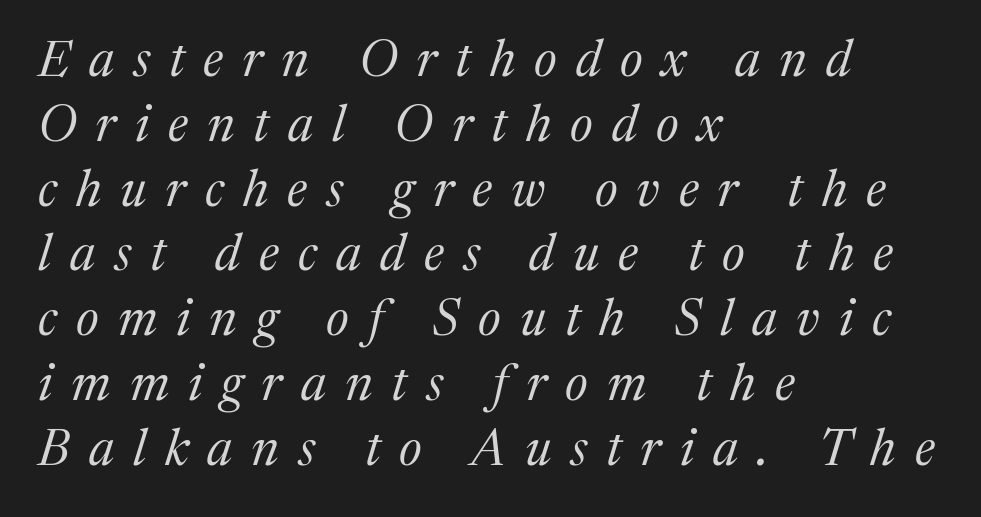
Q: Is the text bold? A: No.
Q: Is the text italic (slanted)? A: Yes, it leans right by about 17 degrees.
Q: Is the typeface a serif or a sans-serif typeface? A: Serif.
Q: Is the text underlined? A: No.
Q: How is the paragraph aligned? A: Left-aligned.
Q: Is the spacing between letters normal or unusually wide? A: Unusually wide.
Q: Is the spacing between lines tight, normal or loose? A: Normal.
Q: Width (condensed, normal, or wide)? A: Normal.
Q: Stroke contrast? A: Medium.
Q: x-height? A: Medium.
Q: Monospaced? A: No.
